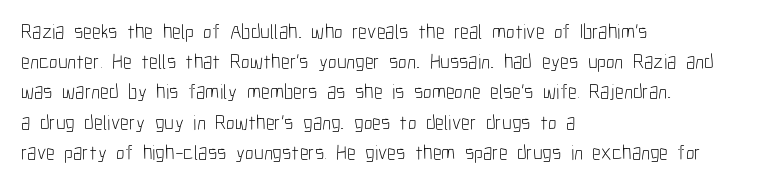
Regarding leading, the lines here are spaced in the standard way. Underline: absent. A classic flush-left, rag-right setting is used for this passage. Every character sits straight up, as roman type does.
